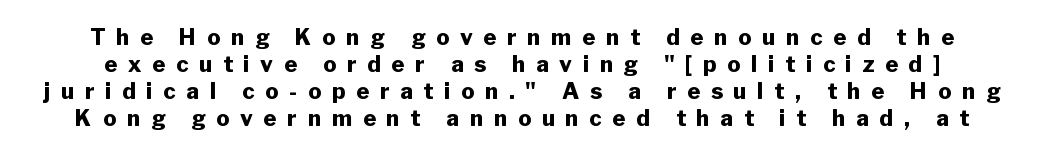
The image shows 22 px bold type, upright; set line spacing 1.23x, unusually wide letter spacing (+0.49 em), not underlined.
